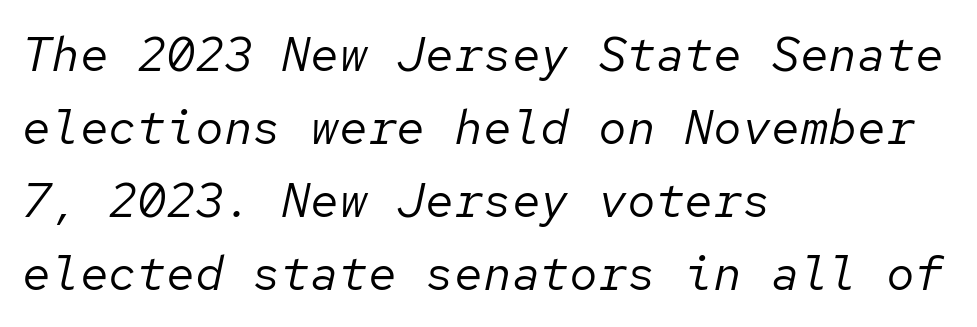
{"italic": "yes", "lean": "right", "slant_degrees": 12, "bold": "no", "weight": "regular", "width": "normal", "stroke_contrast": "low", "x_height": "medium", "monospaced": "yes", "underline": "no", "align": "left", "line_spacing": "normal", "line_spacing_ratio": 1.52, "letter_spacing": "normal", "letter_spacing_em": 0.0, "glyph_px": 48}
